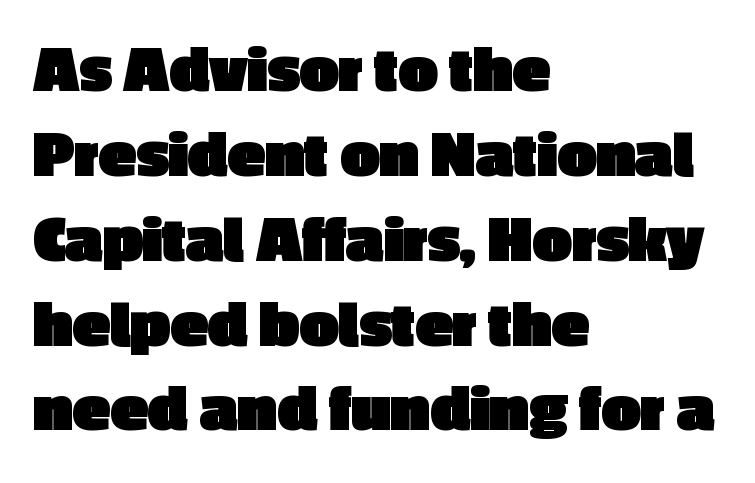
The image shows 69 px heavy sans-serif type, upright; set left-aligned, line spacing 1.23x, normal letter spacing, not underlined; a medium x-height.
